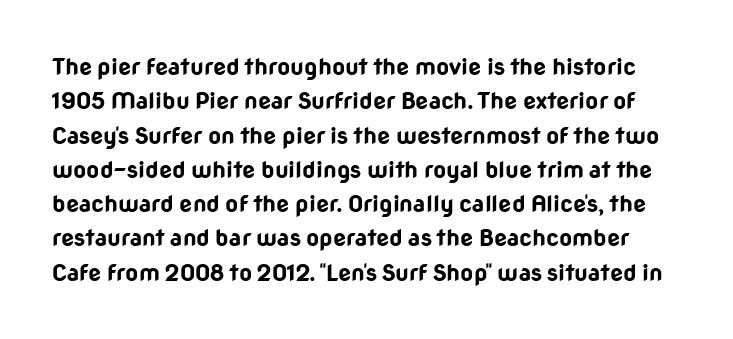
Q: Is the text bold? A: Yes.
Q: Is the text italic (slanted)? A: No, it is upright.
Q: Is the text underlined? A: No.
Q: Is the spacing between letters normal or unusually wide? A: Normal.
Q: Is the spacing between lines tight, normal or loose? A: Normal.
